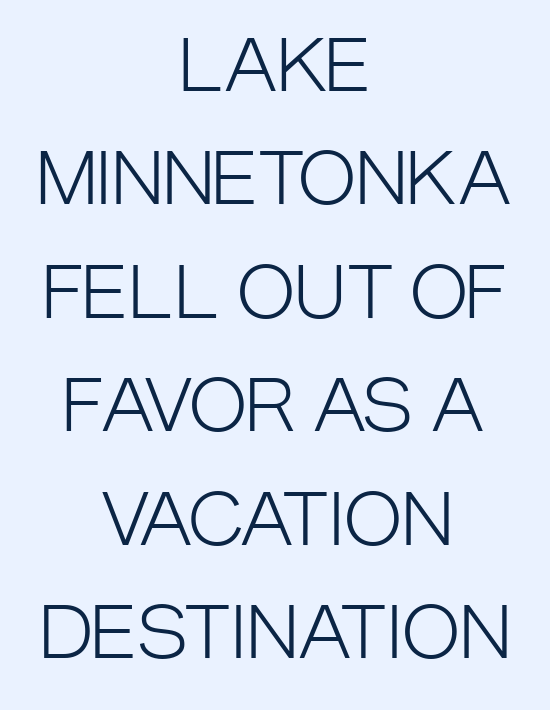
A quiet, ordinary-to-light weight characterises the typeface. Unmarked baselines from the first word to the last. The letters advance in unequal steps, a hallmark of proportional type. Nothing sits at the stroke ends, so this counts as sans-serif. Posture: straight, roman, zero tilt. The rendering uses a moderate line-height, typical for paragraphs.
